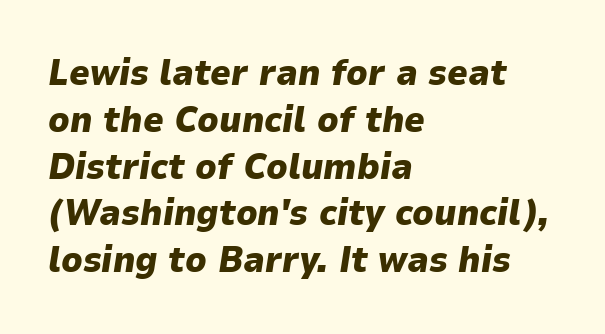
The image shows 36 px heavy type, italic (leaning right); set left-aligned, normal line spacing (1.3x), normal letter spacing, not underlined; low stroke contrast and a medium x-height.
